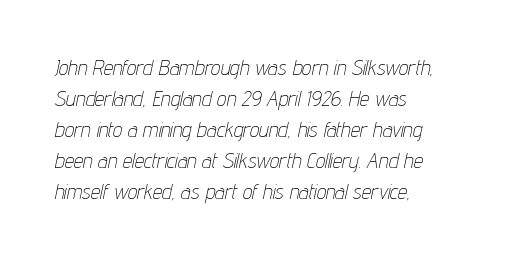
{"italic": "yes", "lean": "right", "slant_degrees": 12, "bold": "no", "underline": "no", "align": "left", "line_spacing": "normal", "line_spacing_ratio": 1.48, "letter_spacing": "normal", "letter_spacing_em": 0.0, "glyph_px": 21}
